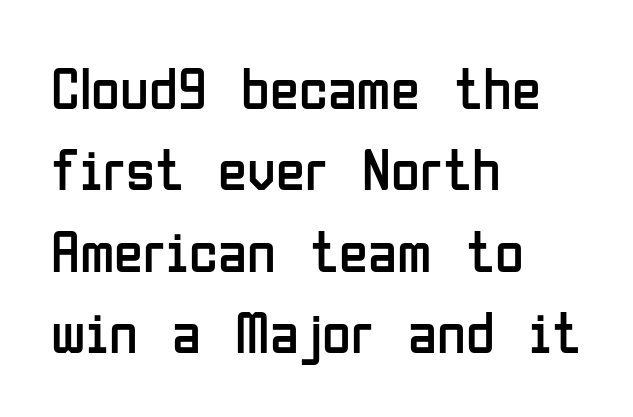
Q: Is the text bold? A: No.
Q: Is the text italic (slanted)? A: No, it is upright.
Q: Is the typeface a serif or a sans-serif typeface? A: Sans-serif.
Q: Is the text underlined? A: No.
Q: How is the paragraph aligned? A: Left-aligned.
Q: Is the spacing between letters normal or unusually wide? A: Normal.
Q: Is the spacing between lines tight, normal or loose? A: Normal.
Q: Width (condensed, normal, or wide)? A: Condensed.
Q: Stroke contrast? A: Low.
Q: x-height? A: Medium.
Q: Monospaced? A: No.
